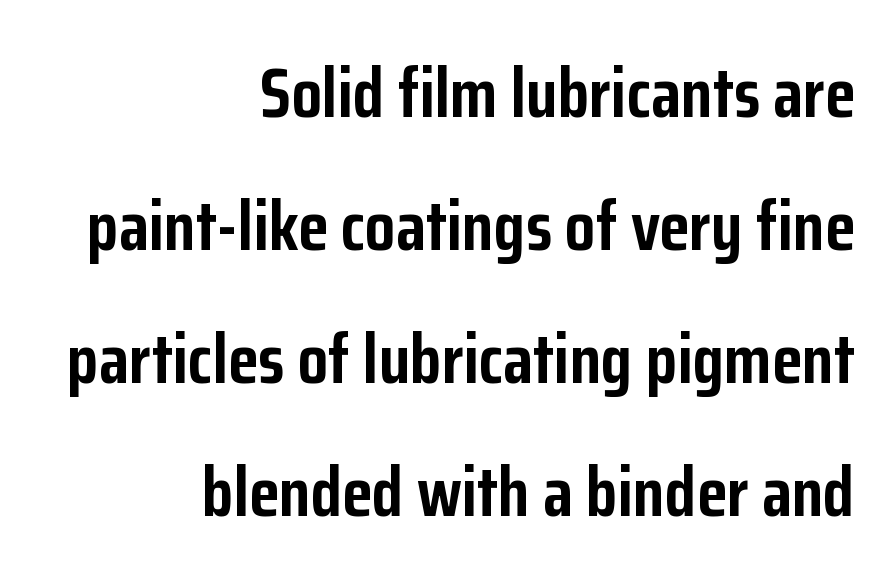
Q: Is the text bold? A: Yes.
Q: Is the text italic (slanted)? A: No, it is upright.
Q: Is the typeface a serif or a sans-serif typeface? A: Sans-serif.
Q: Is the text underlined? A: No.
Q: How is the paragraph aligned? A: Right-aligned.
Q: Is the spacing between letters normal or unusually wide? A: Normal.
Q: Is the spacing between lines tight, normal or loose? A: Loose.
Q: Width (condensed, normal, or wide)? A: Condensed.
Q: Stroke contrast? A: Low.
Q: x-height? A: Medium.
Q: Monospaced? A: No.
